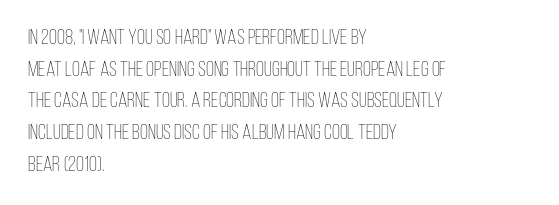
Q: Is the text bold? A: No.
Q: Is the text italic (slanted)? A: No, it is upright.
Q: Is the text underlined? A: No.
Q: How is the paragraph aligned? A: Left-aligned.
Q: Is the spacing between letters normal or unusually wide? A: Normal.
Q: Is the spacing between lines tight, normal or loose? A: Normal.
